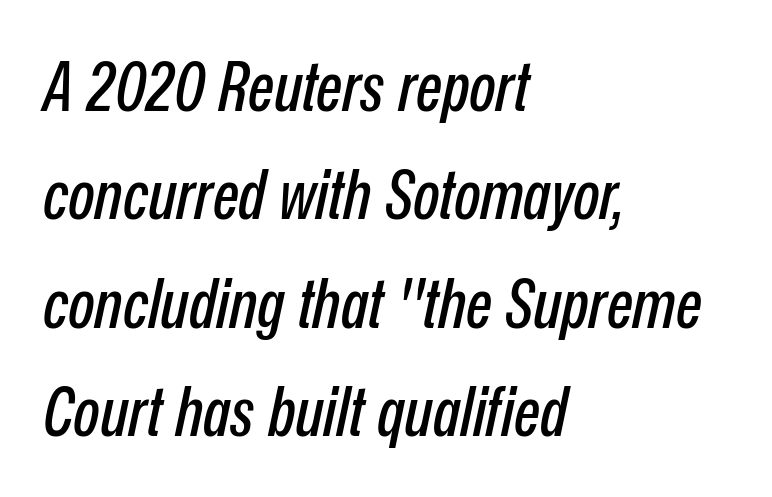
{"italic": "yes", "lean": "right", "slant_degrees": 12, "width": "condensed", "stroke_contrast": "low", "x_height": "medium", "monospaced": "no", "underline": "no", "align": "left", "line_spacing": "normal", "line_spacing_ratio": 1.57, "letter_spacing": "normal", "letter_spacing_em": 0.0, "glyph_px": 69}
